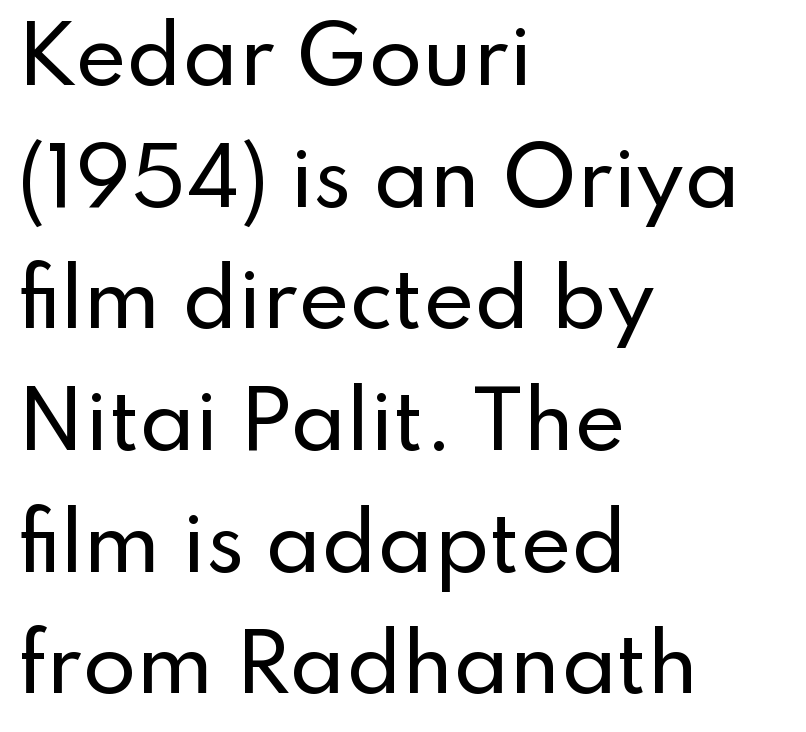
The image shows 78 px sans-serif type, upright; set left-aligned, normal line spacing (1.56x), normal letter spacing, not underlined; low stroke contrast and a small x-height.
